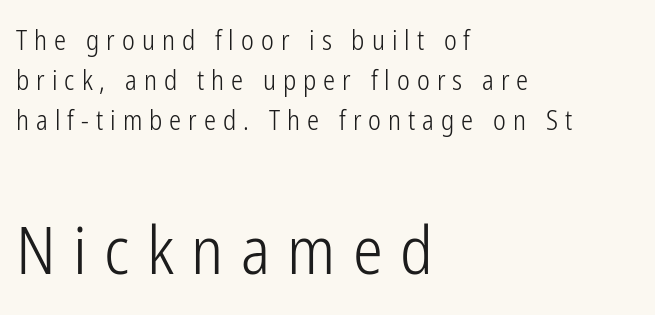
Is the stroke heavy? The answer is a plain regular-or-lighter. The face used here appears at its bigger size in the lower chunk. Rendered with straight, roman letterforms. Does the copy run flush right? No — it runs flush left. The rendering uses natural spacing where letterforms have individual widths. There is plenty of visible air inserted between adjacent glyphs.
